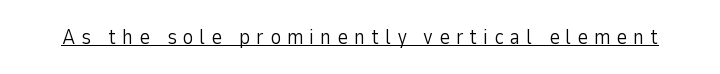
The glyphs are accompanied by a horizontal stroke just below them. The letters are spread apart with noticeably loose tracking. The font is comparable to plain body text, perhaps lighter. Upright lettering throughout.
